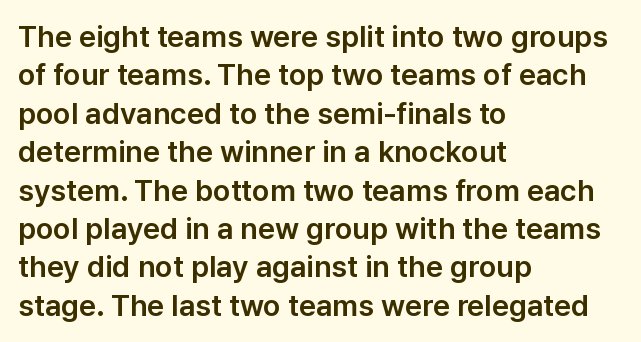
Proportional: the letters do not fall into vertical columns. Every character sits straight up, as roman type does. Quick note: interline space is typical. A typesetter would label this face a sans.
